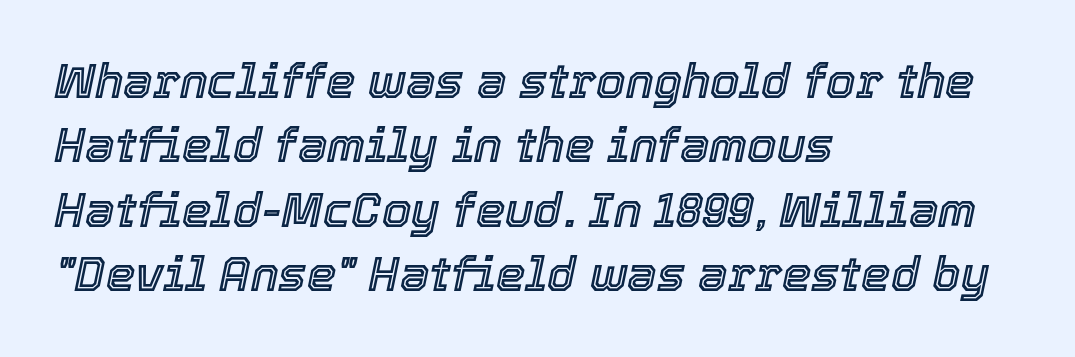
Interline gaps are of average width in this sample. The text carries the slant typical of an italic or oblique font. The letters sit at their default tracking, neither squeezed nor spread. Typeset ragged right — the left edge is the straight one. No word sits above an underline.
